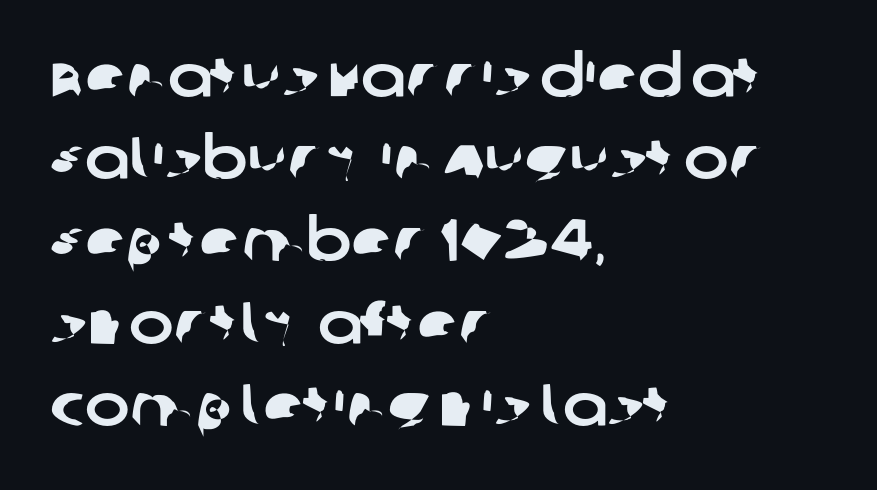
The image shows 60 px sans-serif type; set left-aligned, normal line spacing (1.37x), normal letter spacing, not underlined; low stroke contrast and a large x-height.
